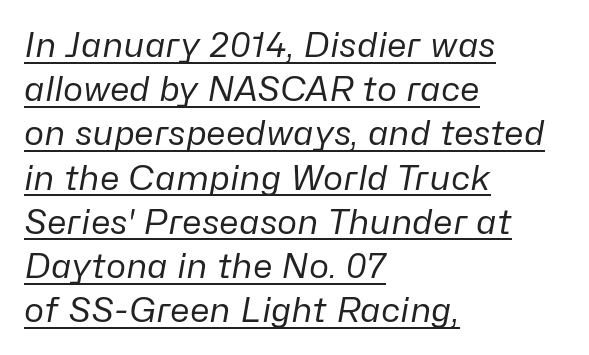
No extra ink here — the face is not bold. Each word holds together tightly as a unit, with standard inter-letter gaps. Regular leading. An italicized treatment has been applied to the whole sample.
